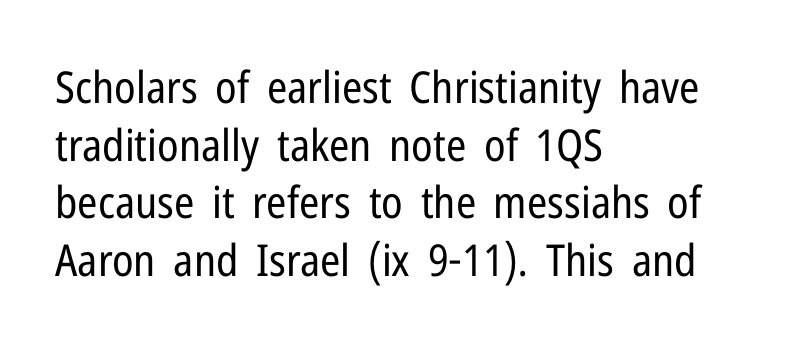
{"serif": "no", "italic": "no", "bold": "no", "weight": "regular", "width": "condensed", "stroke_contrast": "low", "x_height": "medium", "monospaced": "no", "underline": "no", "align": "left", "line_spacing": "normal", "line_spacing_ratio": 1.31, "letter_spacing": "normal", "letter_spacing_em": 0.0, "glyph_px": 44}
